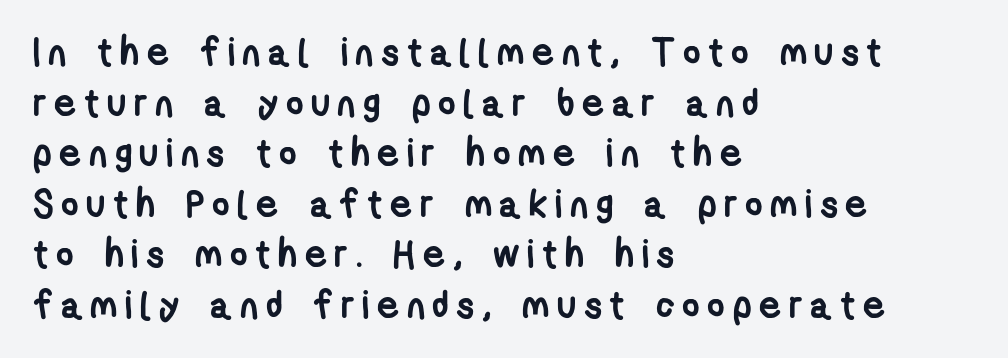
Q: Is the text bold? A: Yes.
Q: Is the typeface a serif or a sans-serif typeface? A: Sans-serif.
Q: Is the text underlined? A: No.
Q: How is the paragraph aligned? A: Left-aligned.
Q: Is the spacing between letters normal or unusually wide? A: Unusually wide.
Q: Is the spacing between lines tight, normal or loose? A: Normal.
Q: Width (condensed, normal, or wide)? A: Condensed.
Q: Stroke contrast? A: Low.
Q: x-height? A: Medium.
Q: Monospaced? A: No.
